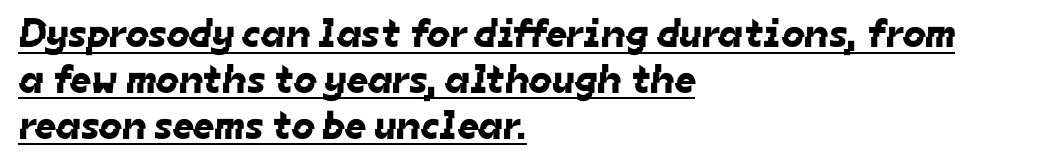
You could not count columns in this text — the font is proportionally spaced. Vertical spacing — tight. Emphasis is given by a line drawn under the lettering. The glyphs in this specimen are sans serif. Between one letter and the next there's only the usual sliver of space.
